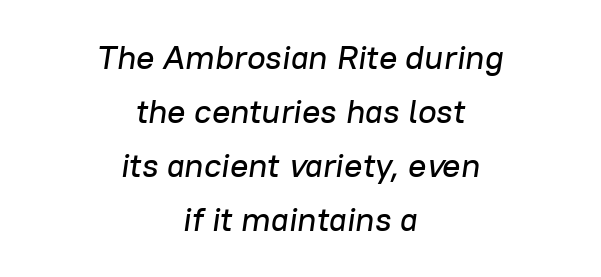
The image shows 34 px text type, italic (leaning right); set centered, normal line spacing (1.59x), normal letter spacing, not underlined; low stroke contrast and a medium x-height.
